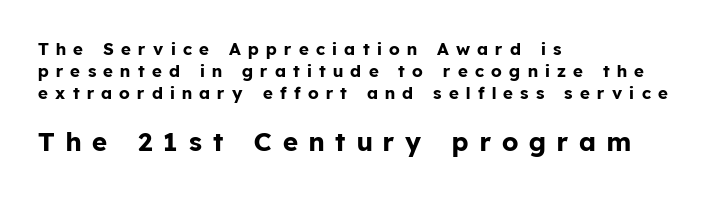
Q: Is the text bold? A: Yes.
Q: Is the text italic (slanted)? A: No, it is upright.
Q: Is the text underlined? A: No.
Q: How is the paragraph aligned? A: Left-aligned.
Q: Is the spacing between letters normal or unusually wide? A: Unusually wide.
Q: Is the spacing between lines tight, normal or loose? A: Normal.
Q: Which block of text is set in a larger size, the first (top) or the second (bottom)? A: The second (bottom) one.
